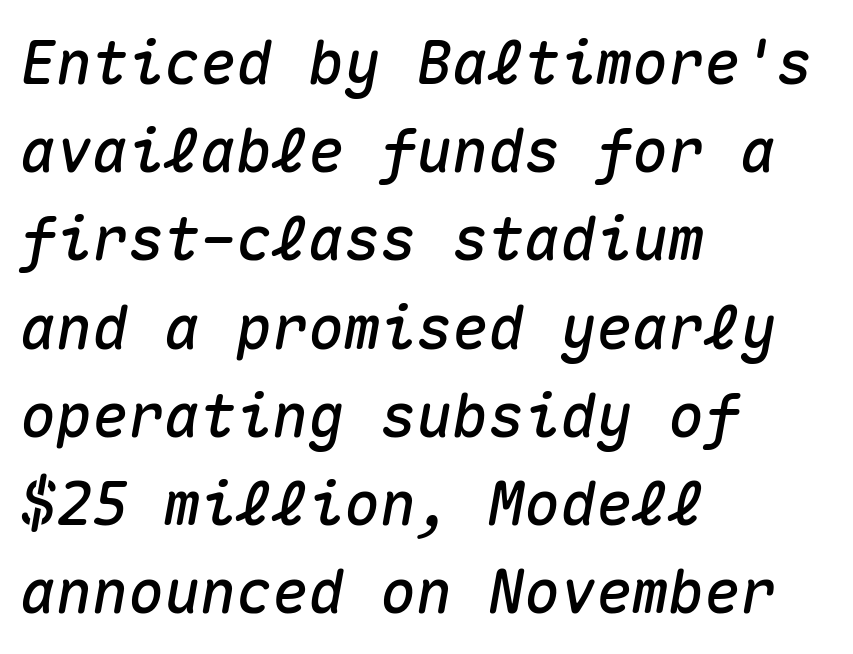
Q: Is the text italic (slanted)? A: Yes, it leans right by about 10 degrees.
Q: Is the text underlined? A: No.
Q: How is the paragraph aligned? A: Left-aligned.
Q: Is the spacing between letters normal or unusually wide? A: Normal.
Q: Is the spacing between lines tight, normal or loose? A: Normal.
Q: Width (condensed, normal, or wide)? A: Normal.
Q: Stroke contrast? A: Medium.
Q: x-height? A: Medium.
Q: Monospaced? A: Yes.
